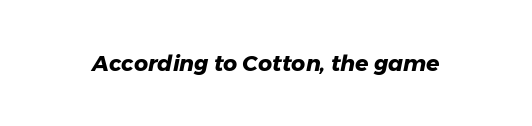
Its strokes are broad and dark, the hallmark of bold type. Standard letterfit; no display-style spreading of the glyphs. You can tell it's italic because the verticals aren't actually vertical. Rule under the text: the space is simply empty.
